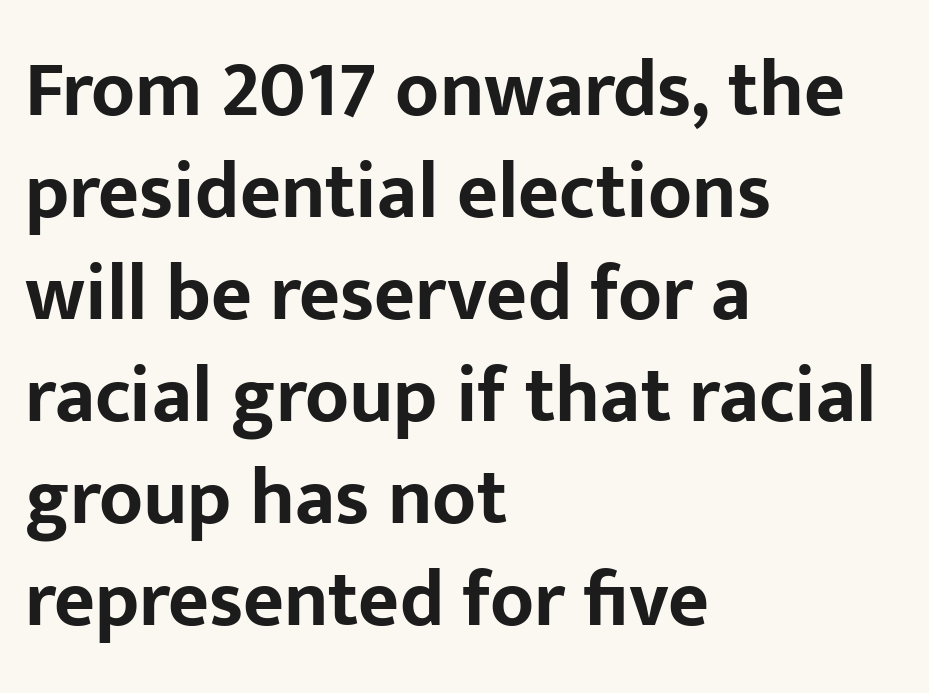
Q: Is the text bold? A: Yes.
Q: Is the text italic (slanted)? A: No, it is upright.
Q: Is the typeface a serif or a sans-serif typeface? A: Sans-serif.
Q: Is the text underlined? A: No.
Q: How is the paragraph aligned? A: Left-aligned.
Q: Is the spacing between letters normal or unusually wide? A: Normal.
Q: Is the spacing between lines tight, normal or loose? A: Normal.
Q: Width (condensed, normal, or wide)? A: Normal.
Q: Stroke contrast? A: Low.
Q: x-height? A: Medium.
Q: Monospaced? A: No.
